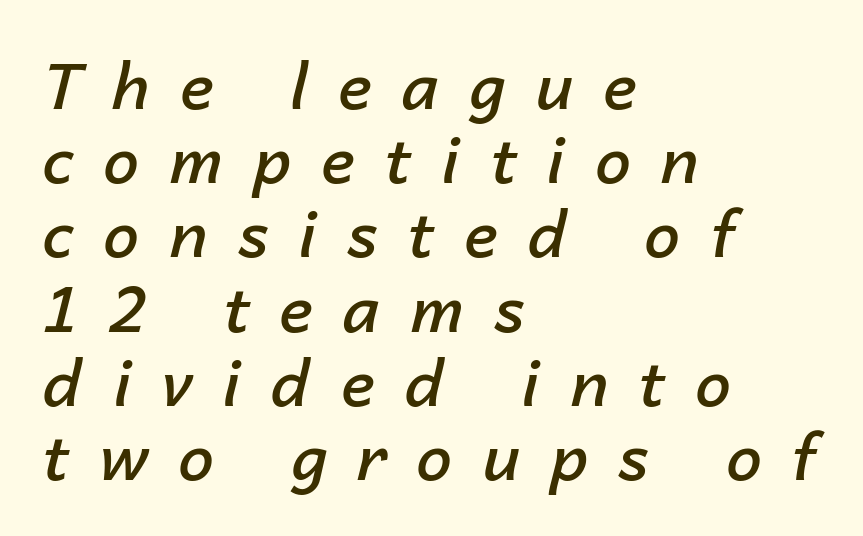
Q: Is the text bold? A: Semi-bold.
Q: Is the text italic (slanted)? A: Yes, it leans right by about 14 degrees.
Q: Is the text underlined? A: No.
Q: How is the paragraph aligned? A: Left-aligned.
Q: Is the spacing between letters normal or unusually wide? A: Unusually wide.
Q: Width (condensed, normal, or wide)? A: Normal.
Q: Stroke contrast? A: Low.
Q: x-height? A: Medium.
Q: Monospaced? A: No.
